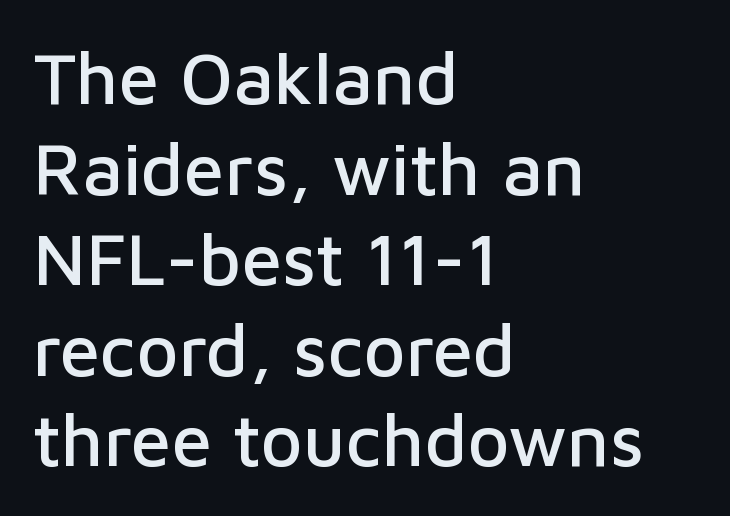
{"serif": "no", "italic": "no", "width": "normal", "stroke_contrast": "low", "x_height": "medium", "monospaced": "no", "underline": "no", "align": "left", "line_spacing_ratio": 1.24, "letter_spacing": "normal", "letter_spacing_em": 0.0, "glyph_px": 73}
